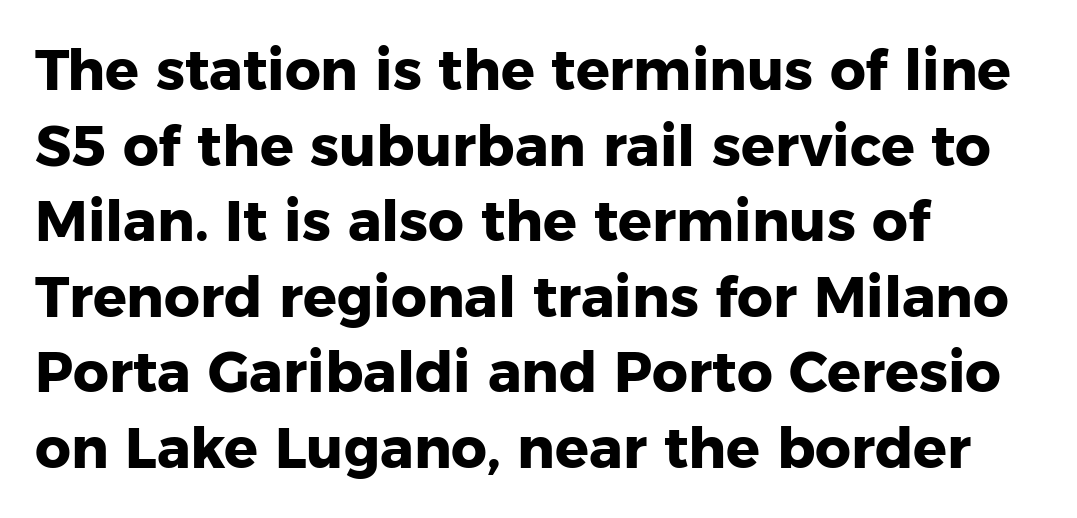
{"serif": "no", "italic": "no", "bold": "yes", "weight": "heavy", "width": "normal", "stroke_contrast": "low", "x_height": "medium", "monospaced": "no", "underline": "no", "align": "left", "line_spacing": "normal", "line_spacing_ratio": 1.35, "letter_spacing": "normal", "letter_spacing_em": 0.0, "glyph_px": 56}
